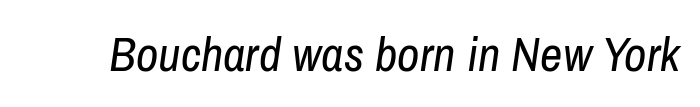
The image shows 49 px regular-weight, condensed type, italic (leaning right); set normal letter spacing, not underlined; low stroke contrast and a medium x-height.
